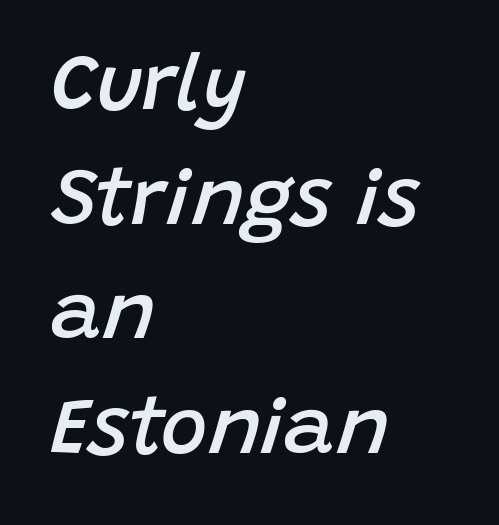
The image shows 79 px semibold type, italic (leaning right); set left-aligned, normal line spacing (1.45x), normal letter spacing, not underlined; low stroke contrast and a large x-height.
